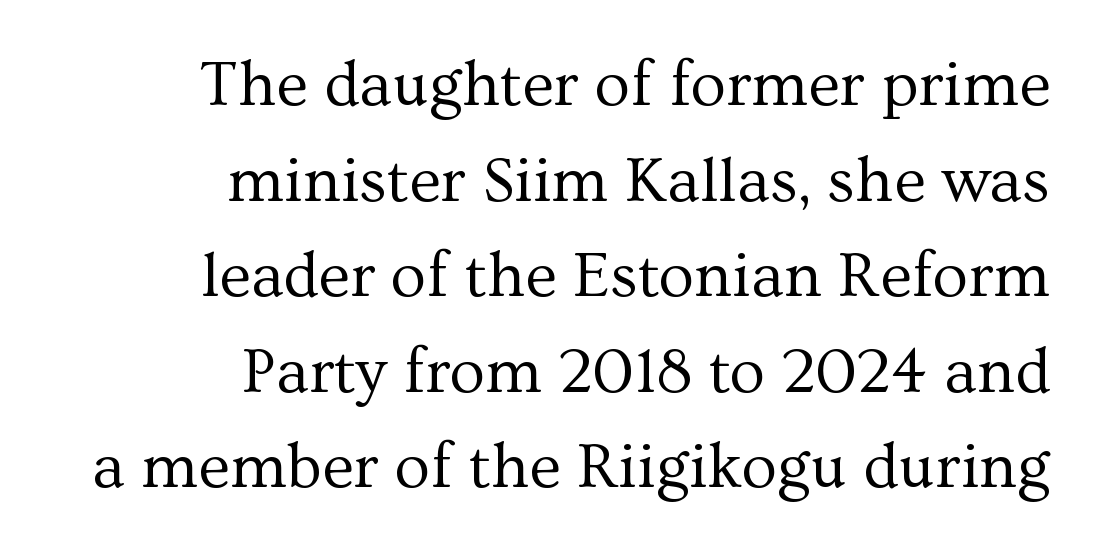
Q: Is the text bold? A: No.
Q: Is the text italic (slanted)? A: No, it is upright.
Q: Is the typeface a serif or a sans-serif typeface? A: Serif.
Q: Is the text underlined? A: No.
Q: How is the paragraph aligned? A: Right-aligned.
Q: Is the spacing between letters normal or unusually wide? A: Normal.
Q: Is the spacing between lines tight, normal or loose? A: Normal.
Q: Width (condensed, normal, or wide)? A: Normal.
Q: Stroke contrast? A: Medium.
Q: x-height? A: Medium.
Q: Monospaced? A: No.
